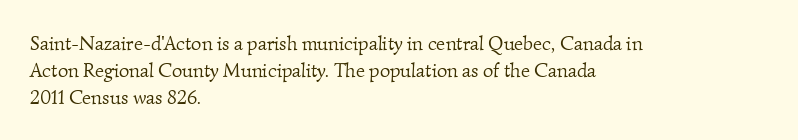
The image shows 20 px text type; set left-aligned, normal line spacing (1.34x), normal letter spacing, not underlined.
